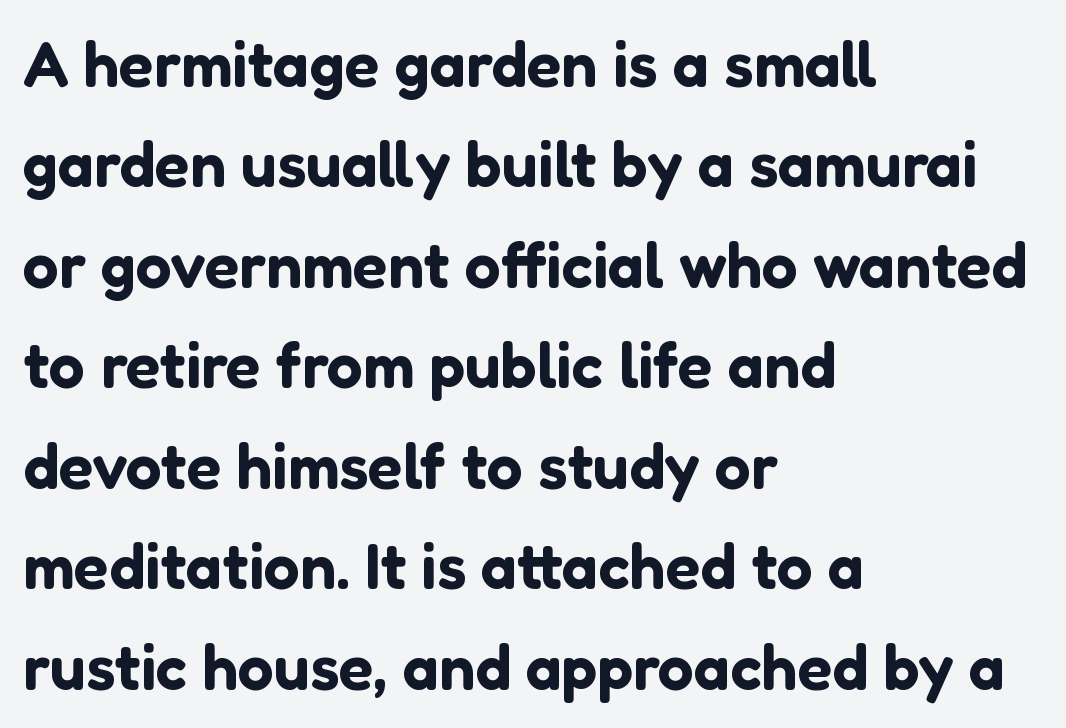
Q: Is the text italic (slanted)? A: No, it is upright.
Q: Is the typeface a serif or a sans-serif typeface? A: Sans-serif.
Q: Is the text underlined? A: No.
Q: How is the paragraph aligned? A: Left-aligned.
Q: Is the spacing between letters normal or unusually wide? A: Normal.
Q: Is the spacing between lines tight, normal or loose? A: Normal.
Q: Width (condensed, normal, or wide)? A: Normal.
Q: Stroke contrast? A: Low.
Q: x-height? A: Medium.
Q: Monospaced? A: No.
